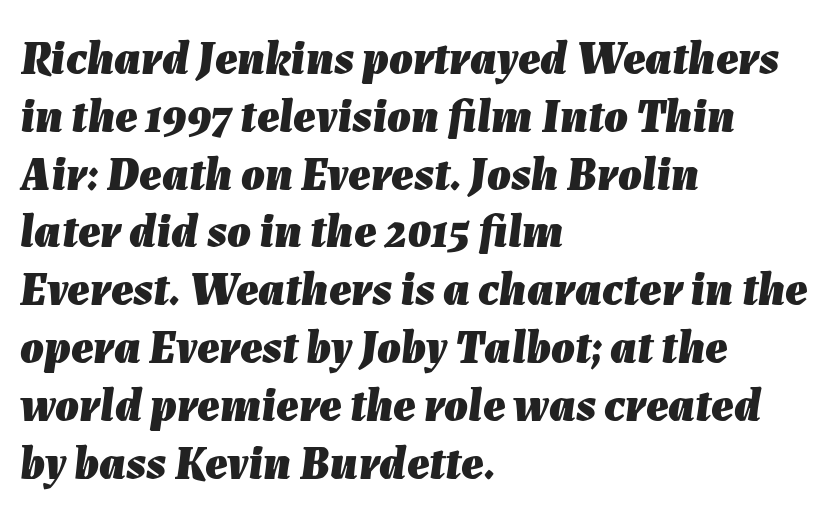
The image shows 47 px heavy type, italic (leaning right); set left-aligned, line spacing 1.23x, normal letter spacing, not underlined; low stroke contrast and a medium x-height.
